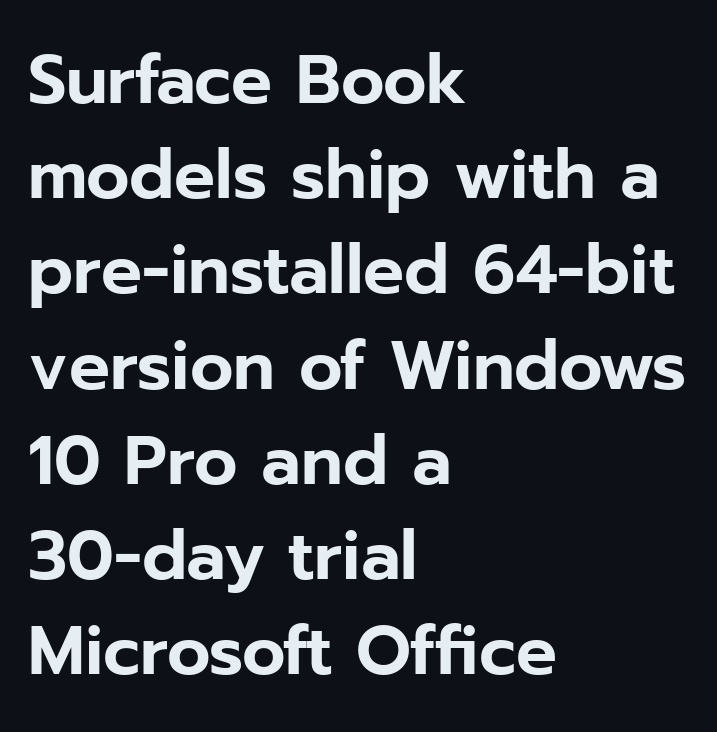
The image shows 68 px sans-serif type, upright; set left-aligned, normal line spacing (1.4x), normal letter spacing, not underlined; low stroke contrast and a medium x-height.
